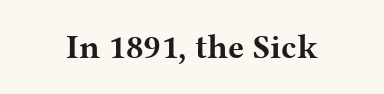
The letterforms sit shoulder to shoulder at normal distance. These words are printed bold, with thick strokes throughout. This is serif lettering, the kind often seen in printed books. The space beneath each line is pristine and unruled.
